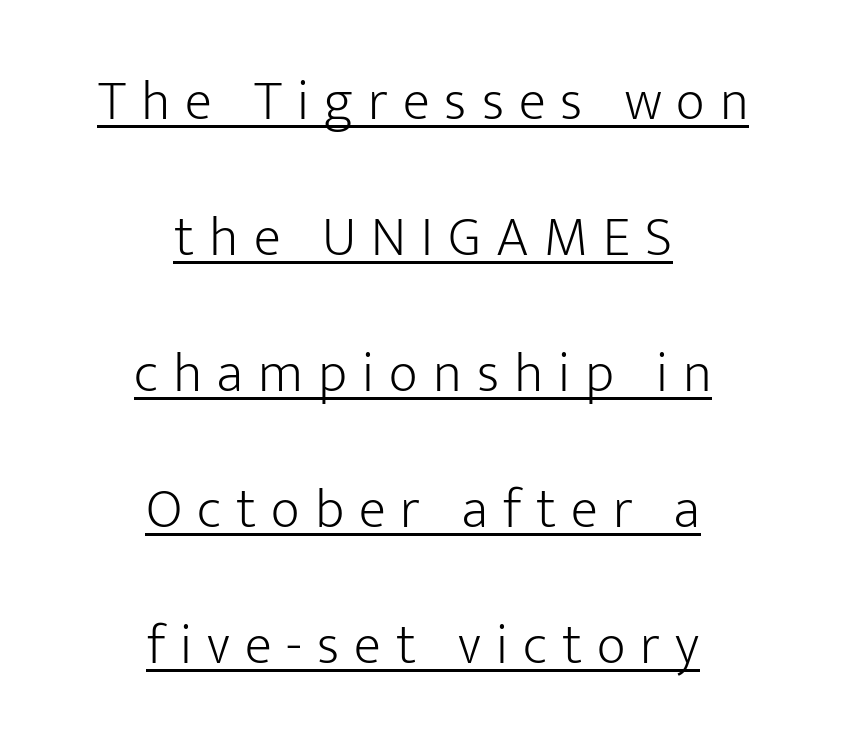
Q: Is the text bold? A: No.
Q: Is the text italic (slanted)? A: No, it is upright.
Q: Is the typeface a serif or a sans-serif typeface? A: Sans-serif.
Q: Is the text underlined? A: Yes.
Q: How is the paragraph aligned? A: Centered.
Q: Is the spacing between letters normal or unusually wide? A: Unusually wide.
Q: Is the spacing between lines tight, normal or loose? A: Loose.
Q: Width (condensed, normal, or wide)? A: Normal.
Q: Stroke contrast? A: Low.
Q: x-height? A: Medium.
Q: Monospaced? A: No.
